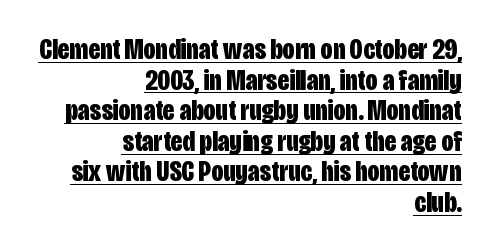
{"serif": "no", "italic": "no", "bold": "yes", "weight": "bold", "width": "condensed", "stroke_contrast": "low", "x_height": "large", "monospaced": "no", "underline": "yes", "align": "right", "line_spacing": "tight", "line_spacing_ratio": 1.02, "letter_spacing": "normal", "letter_spacing_em": 0.0, "glyph_px": 30}
